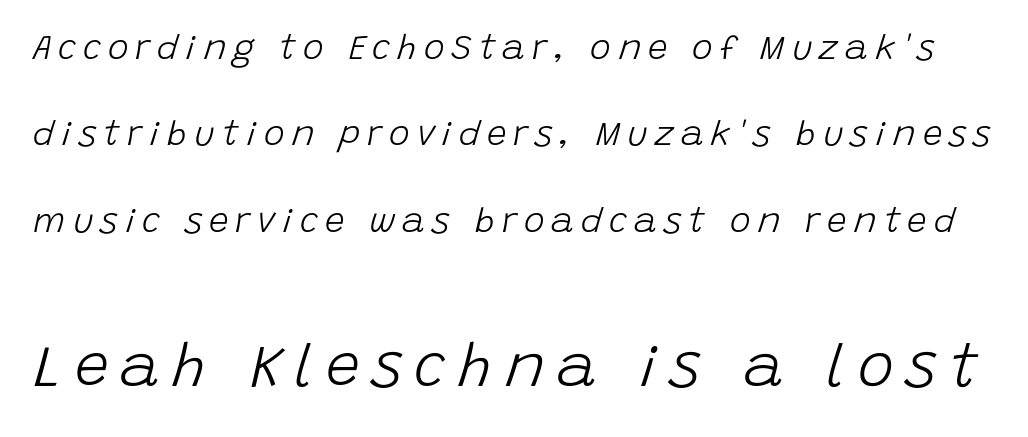
Plain, unruled lines of type. These lines stand farther apart than default settings would place them. This reads as an unemphasized weight, regular at the heaviest. Scale increases going downward across the two blocks. The passage shown has open, widely tracked lettering throughout. The glyphs look as if they've been sheared to an angle.
